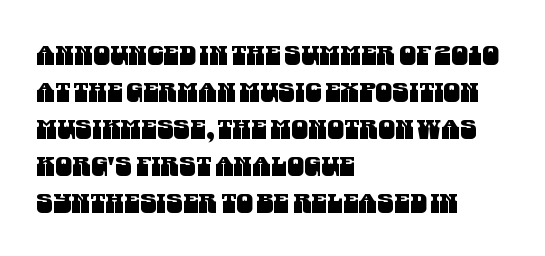
Q: Is the text underlined? A: No.
Q: How is the paragraph aligned? A: Left-aligned.
Q: Is the spacing between letters normal or unusually wide? A: Normal.
Q: Is the spacing between lines tight, normal or loose? A: Normal.
